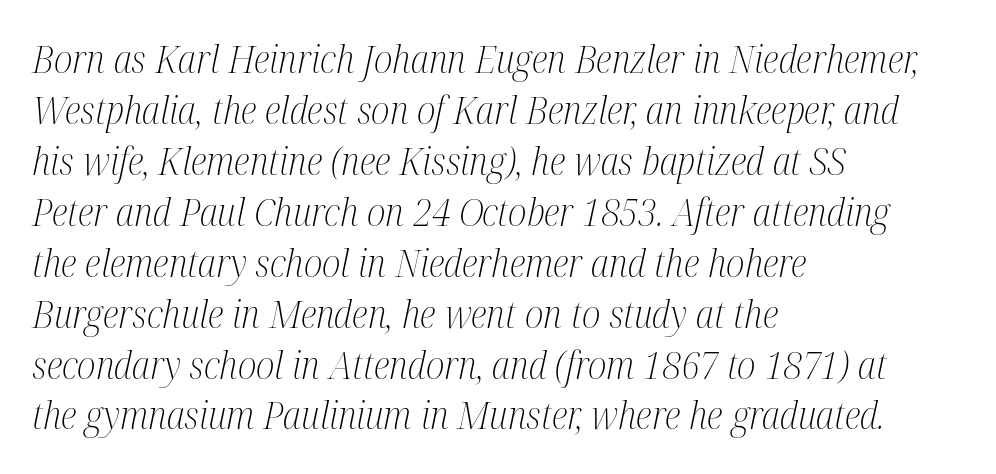
{"serif": "yes", "italic": "yes", "lean": "right", "slant_degrees": 12, "bold": "no", "weight": "light", "width": "condensed", "stroke_contrast": "medium", "x_height": "medium", "monospaced": "no", "underline": "no", "align": "left", "line_spacing": "normal", "line_spacing_ratio": 1.34, "letter_spacing": "normal", "letter_spacing_em": 0.0, "glyph_px": 38}
